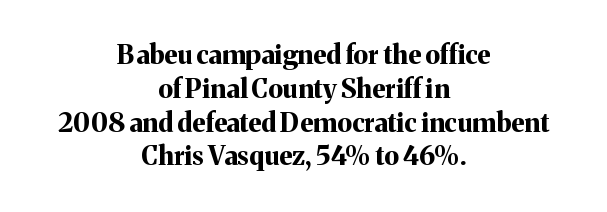
Spacing between characters is what you'd get straight out of the box. This rendering uses center alignment, leaving both contours irregular but symmetric. In terms of leading, this rendering sits right in the middle. The axis of the letterforms is exactly vertical.
